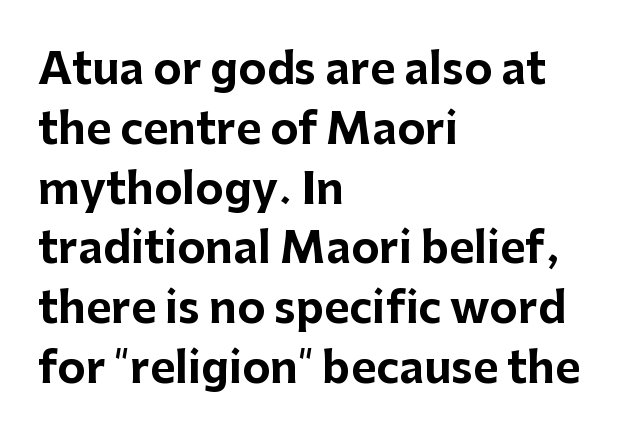
Q: Is the text bold? A: Yes.
Q: Is the text italic (slanted)? A: No, it is upright.
Q: Is the typeface a serif or a sans-serif typeface? A: Sans-serif.
Q: Is the text underlined? A: No.
Q: How is the paragraph aligned? A: Left-aligned.
Q: Is the spacing between letters normal or unusually wide? A: Normal.
Q: Is the spacing between lines tight, normal or loose? A: Normal.
Q: Width (condensed, normal, or wide)? A: Normal.
Q: Stroke contrast? A: Low.
Q: x-height? A: Medium.
Q: Monospaced? A: No.
